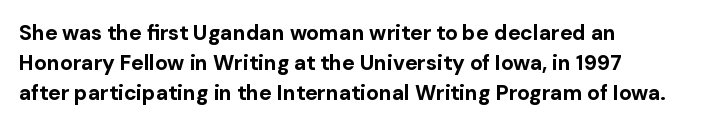
Q: Is the text bold? A: Yes.
Q: Is the text italic (slanted)? A: No, it is upright.
Q: Is the text underlined? A: No.
Q: How is the paragraph aligned? A: Left-aligned.
Q: Is the spacing between letters normal or unusually wide? A: Normal.
Q: Is the spacing between lines tight, normal or loose? A: Normal.
